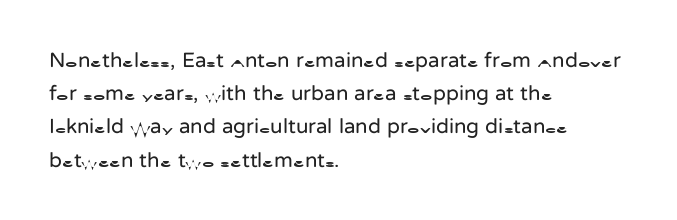
Q: Is the text bold? A: No.
Q: Is the text italic (slanted)? A: No, it is upright.
Q: Is the text underlined? A: No.
Q: How is the paragraph aligned? A: Left-aligned.
Q: Is the spacing between letters normal or unusually wide? A: Normal.
Q: Is the spacing between lines tight, normal or loose? A: Normal.
